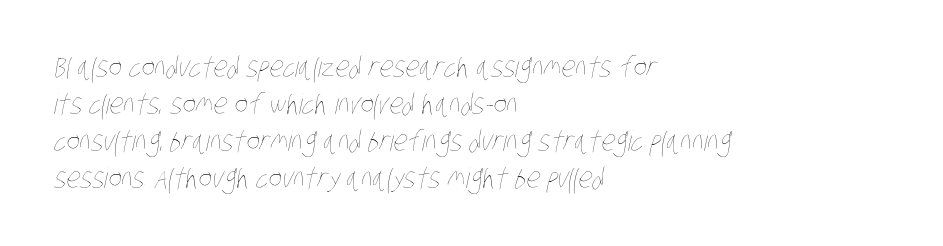
{"bold": "no", "weight": "thin", "width": "condensed", "stroke_contrast": "low", "x_height": "large", "monospaced": "no", "underline": "no", "align": "left", "line_spacing": "normal", "line_spacing_ratio": 1.32, "letter_spacing": "normal", "letter_spacing_em": 0.0, "glyph_px": 28}
